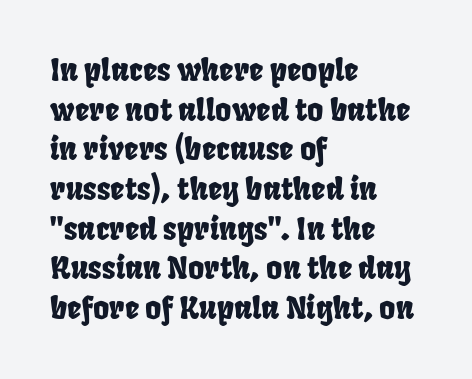
{"serif": "no", "width": "condensed", "stroke_contrast": "low", "x_height": "large", "monospaced": "no", "underline": "no", "align": "left", "line_spacing": "normal", "line_spacing_ratio": 1.28, "letter_spacing": "normal", "letter_spacing_em": 0.0, "glyph_px": 31}
